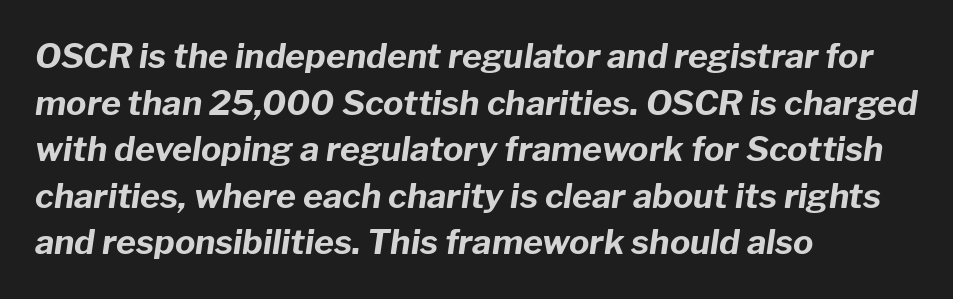
The image shows 34 px bold type, italic (leaning right); set left-aligned, normal line spacing (1.37x), normal letter spacing, not underlined; low stroke contrast and a medium x-height.
